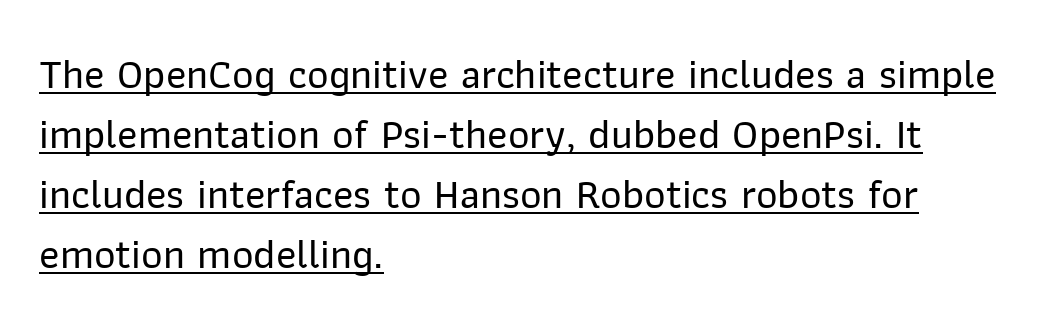
{"serif": "no", "italic": "no", "width": "normal", "stroke_contrast": "low", "x_height": "medium", "monospaced": "no", "underline": "yes", "align": "left", "line_spacing": "normal", "line_spacing_ratio": 1.43, "letter_spacing": "normal", "letter_spacing_em": 0.0, "glyph_px": 42}
